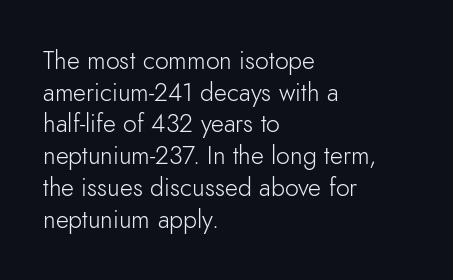
The characters are drawn with everyday or finer stroke widths. The string is rendered with underlining switched off. Leading matches the norm, producing a regular column. This sample uses plain, unmodified letter spacing.
